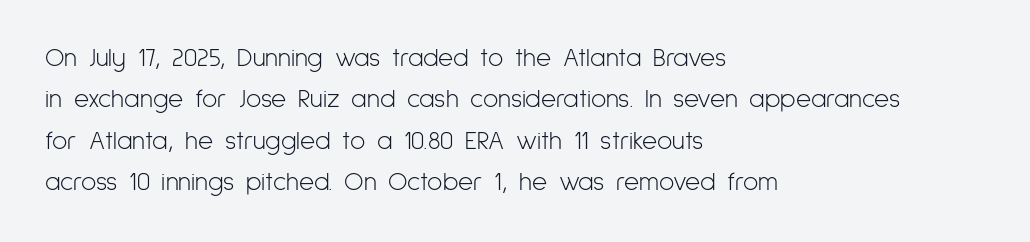
The image shows 26 px text type, upright; set left-aligned, normal line spacing (1.59x), normal letter spacing, not underlined.
